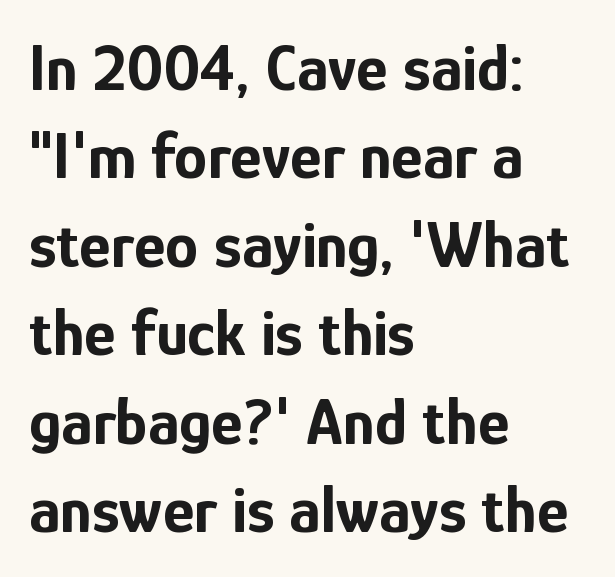
The image shows 67 px bold, condensed sans-serif type, upright; set left-aligned, normal line spacing (1.32x), normal letter spacing, not underlined; low stroke contrast and a medium x-height.
